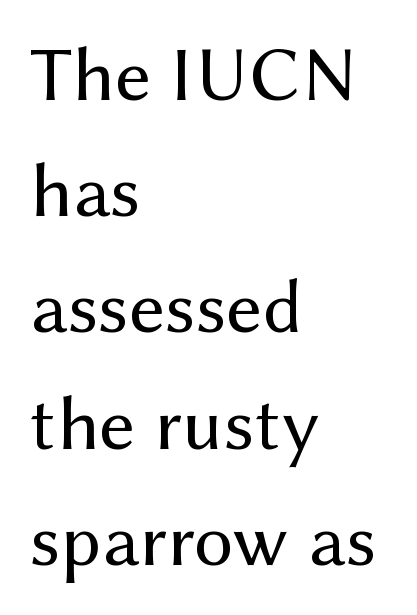
Q: Is the text bold? A: No.
Q: Is the text italic (slanted)? A: No, it is upright.
Q: Is the typeface a serif or a sans-serif typeface? A: Sans-serif.
Q: Is the text underlined? A: No.
Q: How is the paragraph aligned? A: Left-aligned.
Q: Is the spacing between letters normal or unusually wide? A: Normal.
Q: Is the spacing between lines tight, normal or loose? A: Normal.
Q: Width (condensed, normal, or wide)? A: Normal.
Q: Stroke contrast? A: Medium.
Q: x-height? A: Medium.
Q: Monospaced? A: No.
